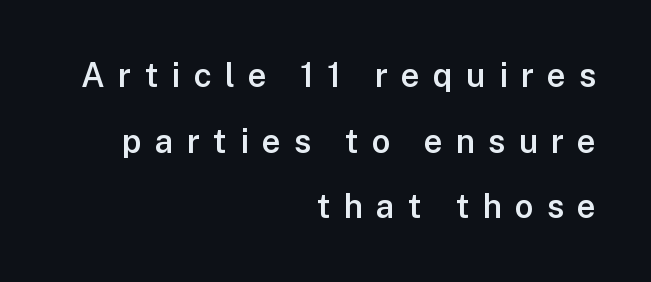
The image shows 33 px semibold sans-serif type, upright; set right-aligned, loose line spacing (1.99x), unusually wide letter spacing (+0.4 em), not underlined; low stroke contrast and a medium x-height.
